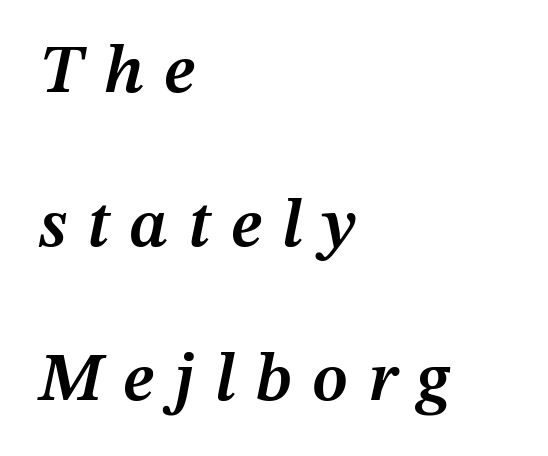
Q: Is the text bold? A: Semi-bold.
Q: Is the text italic (slanted)? A: Yes, it leans right by about 12 degrees.
Q: Is the text underlined? A: No.
Q: How is the paragraph aligned? A: Left-aligned.
Q: Is the spacing between letters normal or unusually wide? A: Unusually wide.
Q: Is the spacing between lines tight, normal or loose? A: Loose.
Q: Width (condensed, normal, or wide)? A: Normal.
Q: Stroke contrast? A: Medium.
Q: x-height? A: Medium.
Q: Monospaced? A: No.
